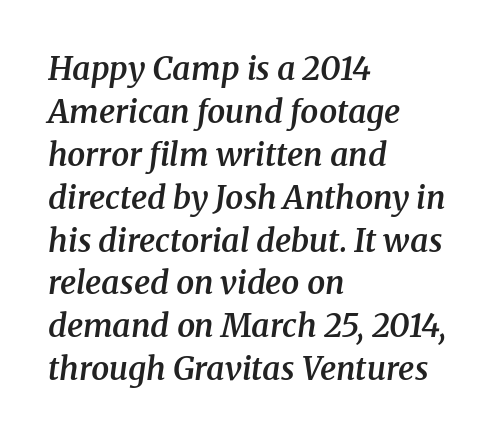
Only glyphs here, with clear space below each row. Tracking here is standard; glyphs follow each other at the usual distance. Here the designer chose a conventional face with non-uniform glyph widths. If you drew a ruler down the left edge, every line would touch it. The leading is moderate, giving the passage an even texture. Italic: yes, the glyphs are oblique.
